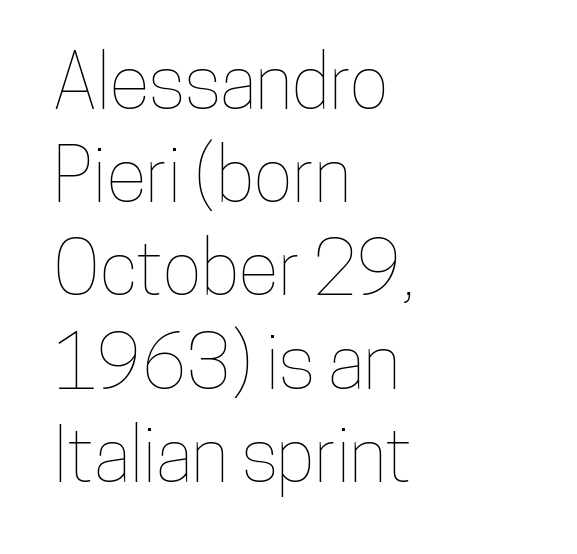
Is the letter spacing exaggerated? No — it looks like the ordinary default. Does the copy run flush right? No — it runs flush left. Note the varied advance widths — an 'i' is clearly narrower than an 'm'. Each new line begins a customary step beneath the previous one. The passage shown is not underscored anywhere. This is the regular roman posture of the typeface.
